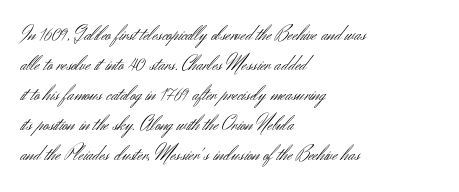
{"bold": "no", "underline": "no", "align": "left", "line_spacing": "normal", "line_spacing_ratio": 1.43, "letter_spacing": "normal", "letter_spacing_em": 0.0, "glyph_px": 21}
